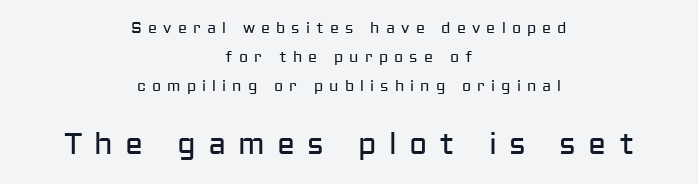
Q: Is the text bold? A: No.
Q: Is the text italic (slanted)? A: No, it is upright.
Q: Is the typeface a serif or a sans-serif typeface? A: Sans-serif.
Q: Is the text underlined? A: No.
Q: How is the paragraph aligned? A: Centered.
Q: Is the spacing between letters normal or unusually wide? A: Unusually wide.
Q: Is the spacing between lines tight, normal or loose? A: Loose.
Q: Which block of text is set in a larger size, the first (top) or the second (bottom)? A: The second (bottom) one.
Q: Width (condensed, normal, or wide)? A: Normal.
Q: Stroke contrast? A: Low.
Q: x-height? A: Medium.
Q: Monospaced? A: No.
